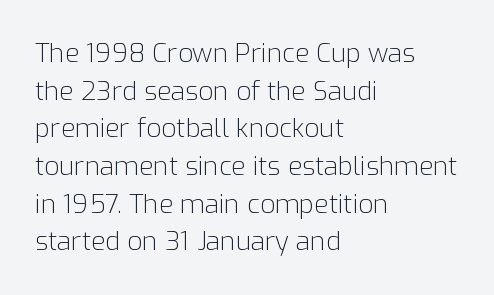
Q: Is the text bold? A: No.
Q: Is the text italic (slanted)? A: No, it is upright.
Q: Is the text underlined? A: No.
Q: How is the paragraph aligned? A: Left-aligned.
Q: Is the spacing between letters normal or unusually wide? A: Normal.
Q: Is the spacing between lines tight, normal or loose? A: Normal.
